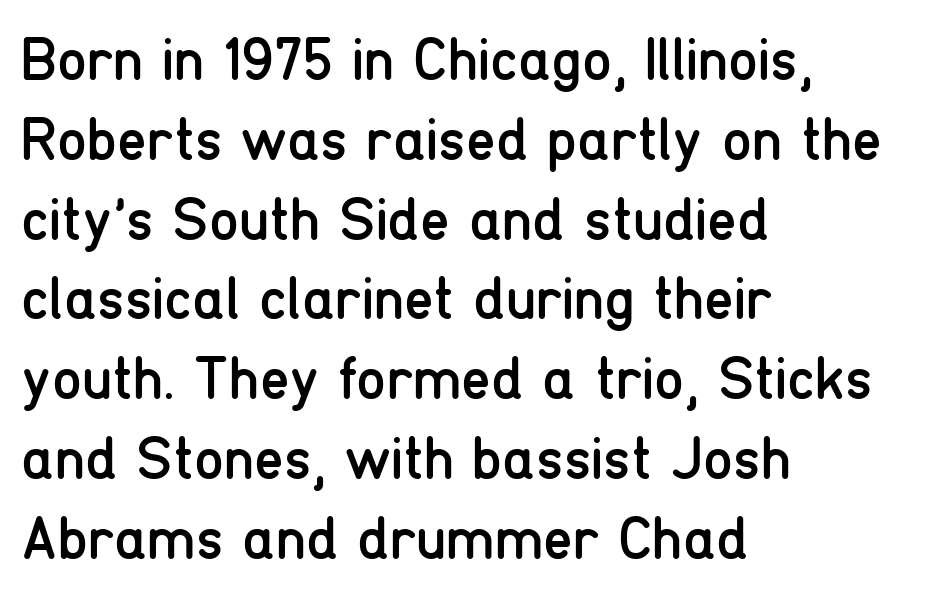
Q: Is the text bold? A: No.
Q: Is the text italic (slanted)? A: No, it is upright.
Q: Is the typeface a serif or a sans-serif typeface? A: Sans-serif.
Q: Is the text underlined? A: No.
Q: How is the paragraph aligned? A: Left-aligned.
Q: Is the spacing between letters normal or unusually wide? A: Normal.
Q: Is the spacing between lines tight, normal or loose? A: Normal.
Q: Width (condensed, normal, or wide)? A: Condensed.
Q: Stroke contrast? A: Low.
Q: x-height? A: Medium.
Q: Monospaced? A: No.
